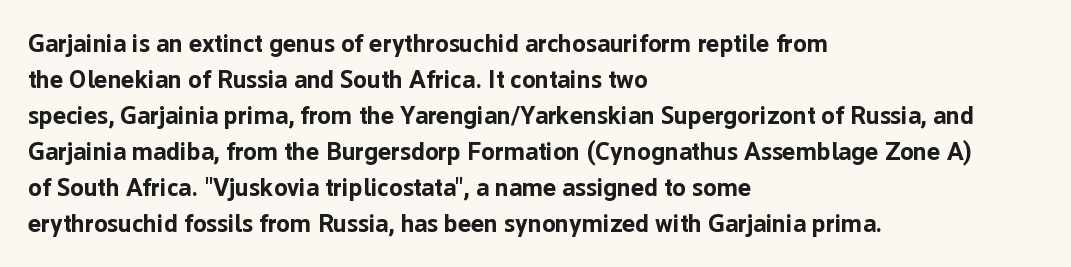
Q: Is the text bold? A: Yes.
Q: Is the text italic (slanted)? A: No, it is upright.
Q: Is the text underlined? A: No.
Q: How is the paragraph aligned? A: Left-aligned.
Q: Is the spacing between letters normal or unusually wide? A: Normal.
Q: Is the spacing between lines tight, normal or loose? A: Normal.
